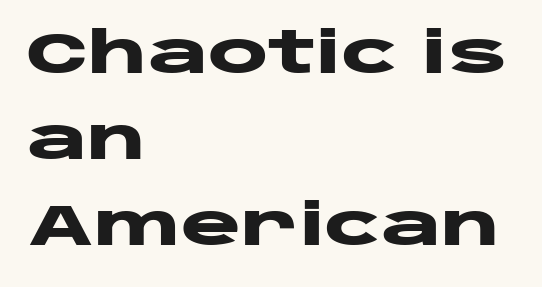
The image shows 57 px heavy, wide sans-serif type, upright; set left-aligned, normal line spacing (1.51x), normal letter spacing, not underlined; low stroke contrast and a large x-height.
